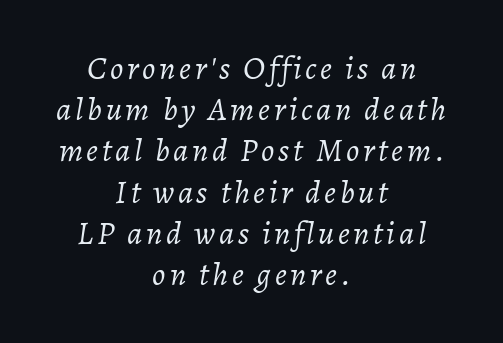
Alignment: centered. Weight: not bold — regular or lighter. No word sits above an underline. Character widths vary here, with narrow letters taking less room than wide ones. Compared with ordinary roman type, these characters are visibly tilted.
